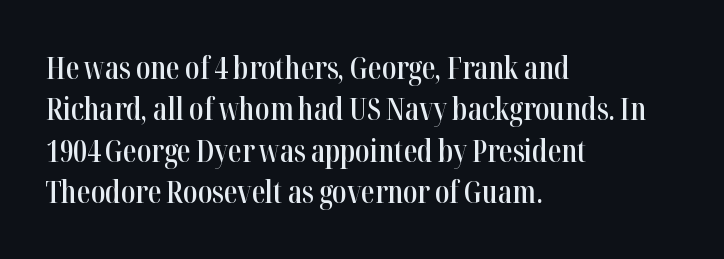
The image shows 30 px semibold, condensed serif type, upright; set left-aligned, normal line spacing (1.38x), normal letter spacing, not underlined; high stroke contrast and a medium x-height.
